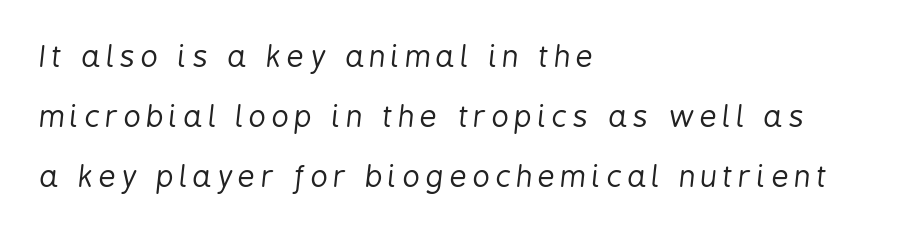
Q: Is the text bold? A: No.
Q: Is the text italic (slanted)? A: Yes, it leans right by about 6 degrees.
Q: Is the text underlined? A: No.
Q: How is the paragraph aligned? A: Left-aligned.
Q: Is the spacing between lines tight, normal or loose? A: Loose.
Q: Width (condensed, normal, or wide)? A: Condensed.
Q: Stroke contrast? A: Low.
Q: x-height? A: Medium.
Q: Monospaced? A: No.
